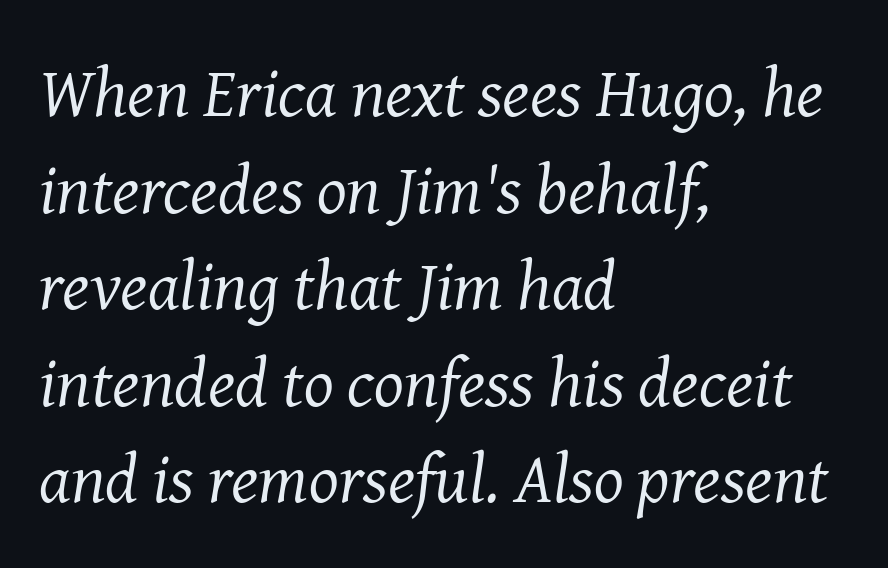
{"serif": "yes", "italic": "yes", "lean": "right", "slant_degrees": 8, "bold": "no", "weight": "regular", "width": "normal", "stroke_contrast": "medium", "x_height": "medium", "monospaced": "no", "underline": "no", "align": "left", "line_spacing": "normal", "line_spacing_ratio": 1.38, "letter_spacing": "normal", "letter_spacing_em": 0.0, "glyph_px": 70}
